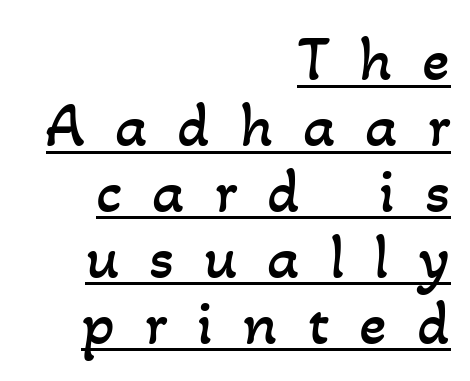
Caption: multi-line text, flush right, ragged left. Students, observe: this is what under-led, compact text looks like. Characters follow at a spacing far wider than the type designer built in. A typographer would call this underscored text.
